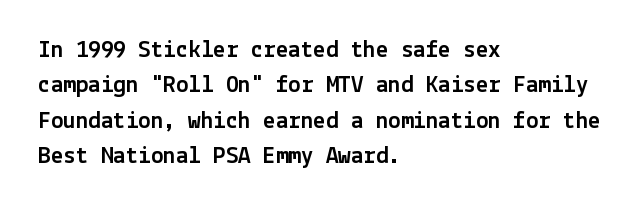
{"italic": "no", "underline": "no", "align": "left", "line_spacing": "normal", "line_spacing_ratio": 1.42, "letter_spacing": "normal", "letter_spacing_em": 0.0, "glyph_px": 25}
